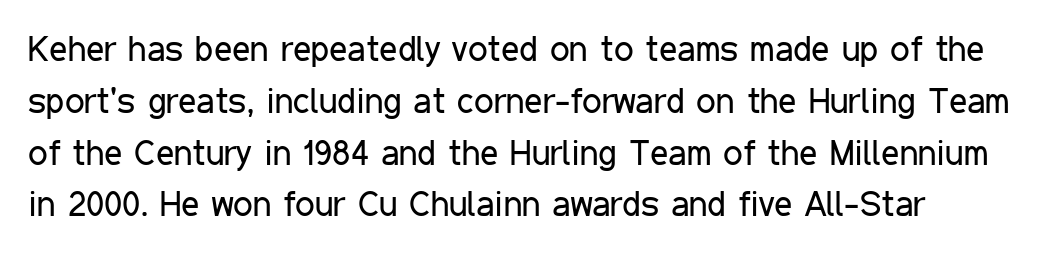
Unlike italic type, these characters show no tilt at all. Students, note that the glyphs here touch the page at normal intervals. Varying glyph widths throughout — classic text-font behaviour. Is the type heavy? It reads as light-to-regular instead. The font family rendered here belongs to the sans-serif group.
